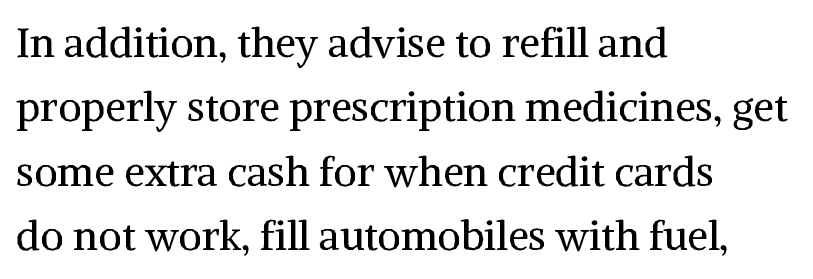
No chunkiness to these letters — they're not bold. How are the letters spaced? Ordinarily, with no added tracking. Look at the bottom of the vertical strokes: they flare into serifs here. Leftover space on each line is placed entirely after the last word. The line-height multiplier appears to be the usual default. Underline: absent.
